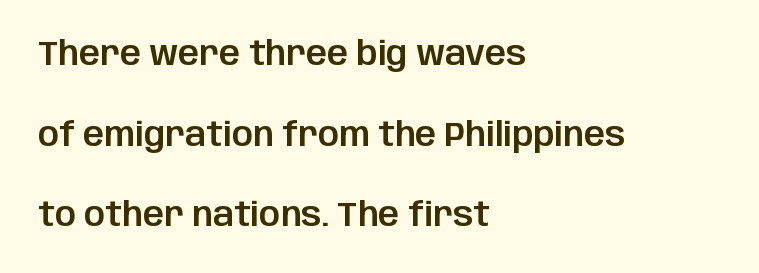
The image shows 33 px sans-serif type, upright; set left-aligned, loose line spacing (2.44x), normal letter spacing, not underlined; low stroke contrast and a large x-height.
